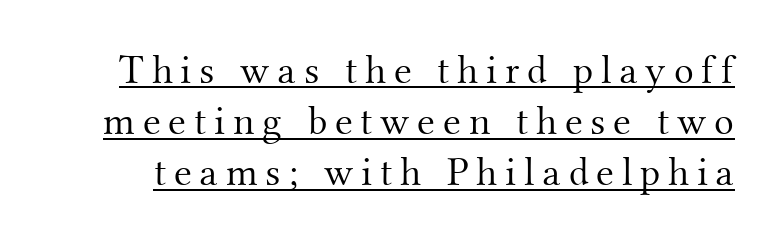
{"serif": "yes", "italic": "no", "bold": "no", "weight": "light", "width": "normal", "stroke_contrast": "medium", "x_height": "small", "monospaced": "no", "underline": "yes", "line_spacing": "normal", "line_spacing_ratio": 1.25, "glyph_px": 41}
